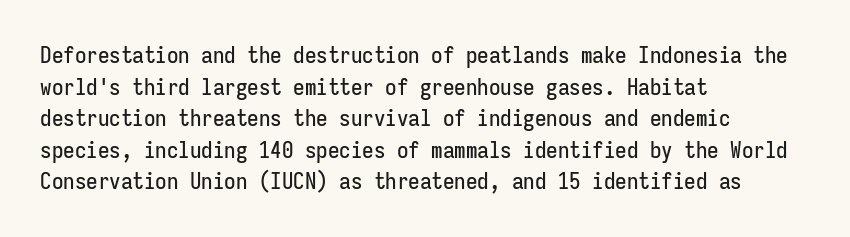
Q: Is the text italic (slanted)? A: No, it is upright.
Q: Is the text underlined? A: No.
Q: How is the paragraph aligned? A: Left-aligned.
Q: Is the spacing between letters normal or unusually wide? A: Normal.
Q: Is the spacing between lines tight, normal or loose? A: Normal.
